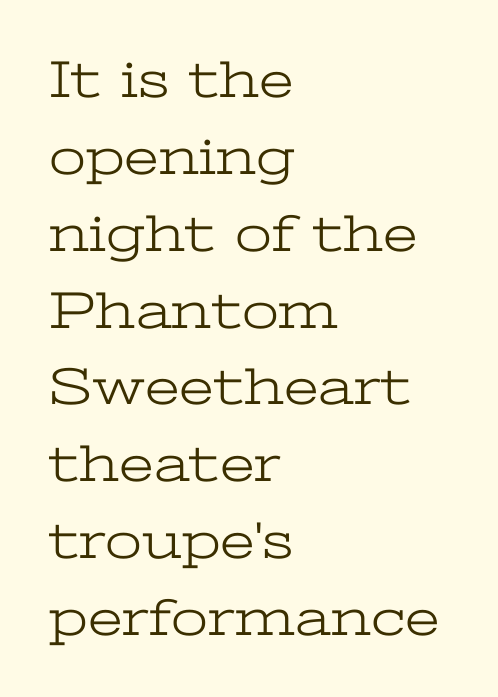
Italic? Not at all — the glyphs are vertical. Vertical spacing — default. Has an underline been added? It has not. A typesetter would label this face a serif. Glyph-to-glyph distance matches everyday printed text.
